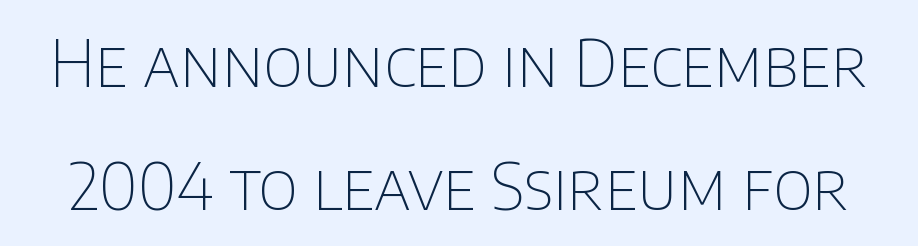
The image shows 65 px thin sans-serif type, upright; set loose line spacing (1.9x), normal letter spacing, not underlined; low stroke contrast and a large x-height.
